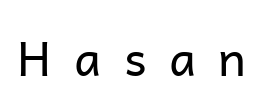
{"serif": "no", "italic": "no", "bold": "no", "weight": "regular", "width": "normal", "stroke_contrast": "low", "x_height": "medium", "monospaced": "no", "underline": "no", "letter_spacing": "wide", "letter_spacing_em": 0.47, "glyph_px": 48}
